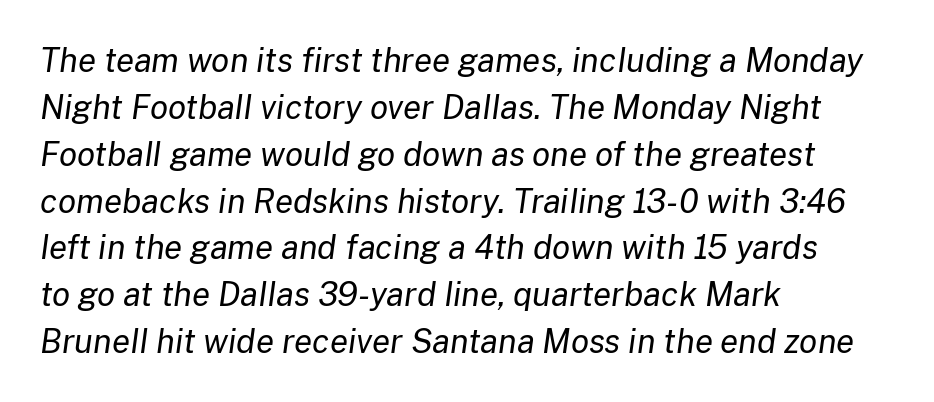
The rag falls on the right side of this text block. Slanted lettering throughout. The leading is moderate, giving the passage an even texture. The horizontal fit of the characters is conventional and even.
